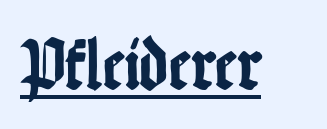
The image shows 74 px condensed sans-serif type, upright; set normal letter spacing, underlined; low stroke contrast and a medium x-height.
